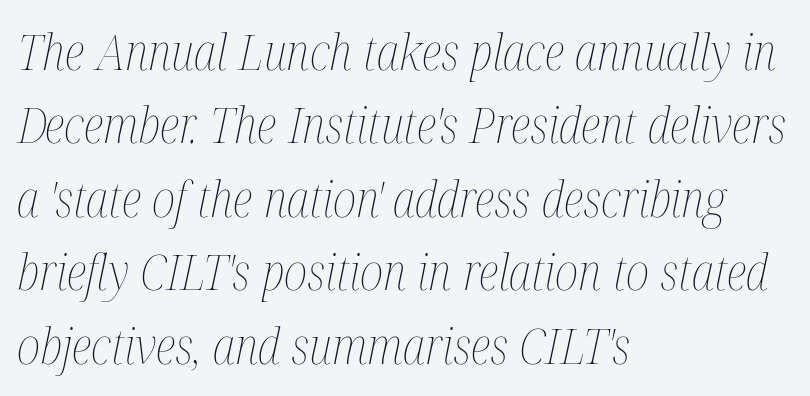
Every row of glyphs begins at an identical x-position on the left. One glance says typical: line gaps are just what's usual. No extra tracking has been applied to these lines. Character widths vary here, with narrow letters taking less room than wide ones. Ink coverage per letter is moderate at most. These lines were composed using italics.
